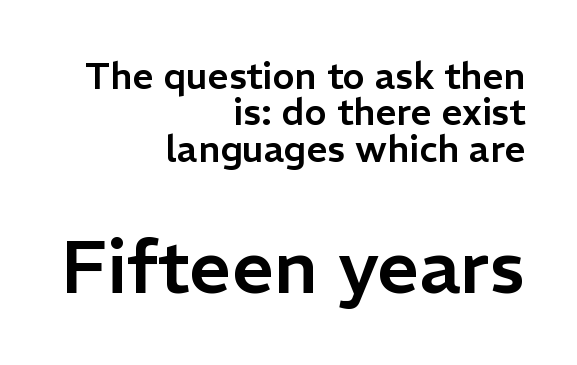
Q: Is the text italic (slanted)? A: No, it is upright.
Q: Is the typeface a serif or a sans-serif typeface? A: Sans-serif.
Q: Is the text underlined? A: No.
Q: How is the paragraph aligned? A: Right-aligned.
Q: Is the spacing between letters normal or unusually wide? A: Normal.
Q: Is the spacing between lines tight, normal or loose? A: Tight.
Q: Which block of text is set in a larger size, the first (top) or the second (bottom)? A: The second (bottom) one.
Q: Width (condensed, normal, or wide)? A: Normal.
Q: Stroke contrast? A: Low.
Q: x-height? A: Medium.
Q: Monospaced? A: No.
